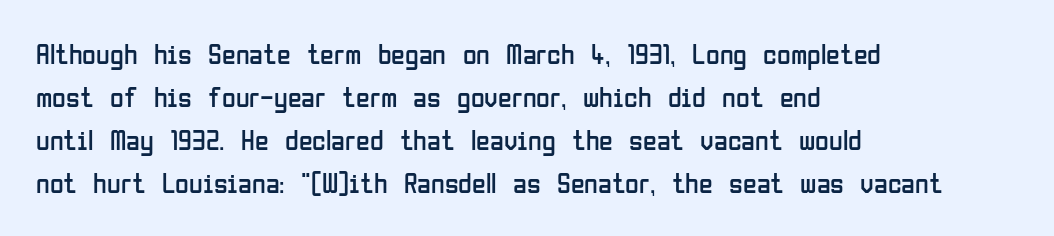
The image shows 28 px regular-weight, condensed sans-serif type, upright; set left-aligned, normal line spacing (1.54x), normal letter spacing, not underlined; low stroke contrast and a medium x-height.
